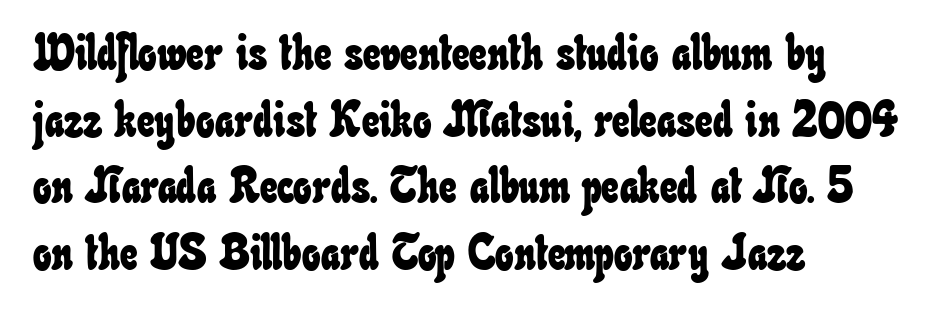
The space beneath each line is pristine and unruled. Does the leading feel generous? No, just average. Think of a printed novel: that variable character pitch is what you see here. Between one letter and the next there's only the usual sliver of space. A classic flush-left, rag-right setting is used for this passage.
